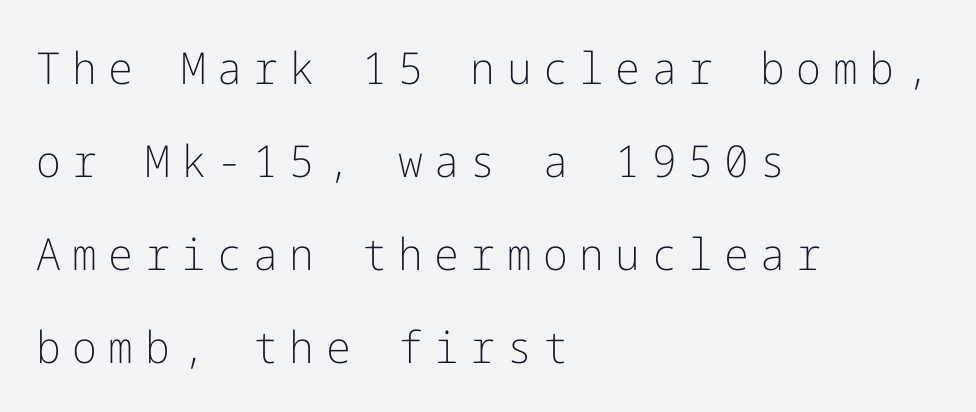
These lines stack with their left ends in a neat column. The passage shown has open, widely tracked lettering throughout. Posture: straight, roman, zero tilt. Vertical stems look standard width or narrower in stroke. In terms of leading, this rendering errs on the spacious side. The glyphs in this specimen are sans serif.
